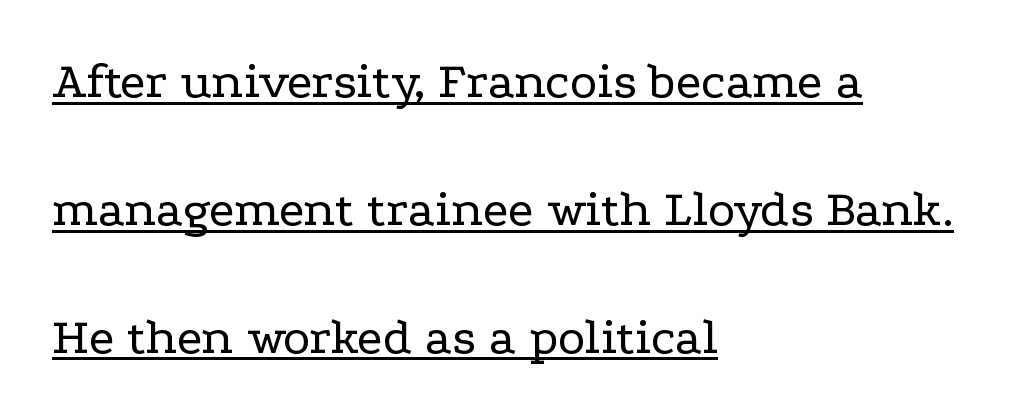
{"serif": "yes", "italic": "no", "bold": "no", "weight": "regular", "width": "wide", "stroke_contrast": "low", "x_height": "medium", "monospaced": "no", "underline": "yes", "align": "left", "line_spacing": "loose", "line_spacing_ratio": 2.46, "letter_spacing": "normal", "letter_spacing_em": 0.0, "glyph_px": 52}
